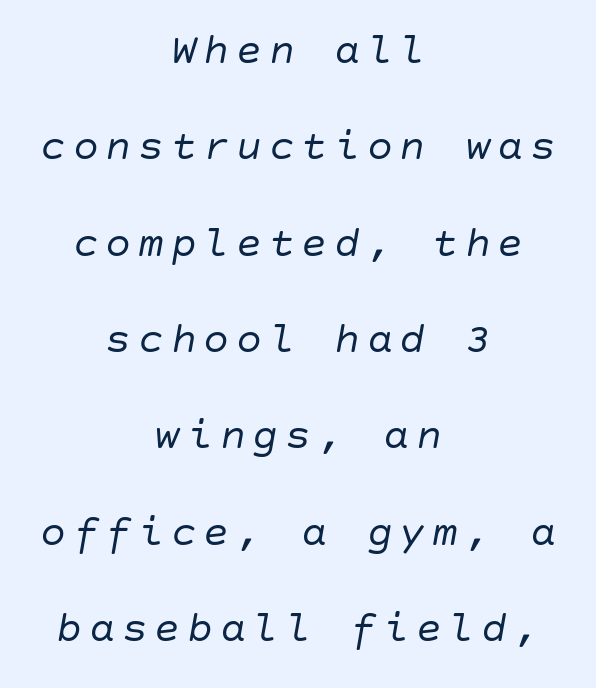
The image shows 43 px regular-weight type, italic (leaning right); set centered, loose line spacing (2.24x), not underlined; low stroke contrast and a large x-height.
